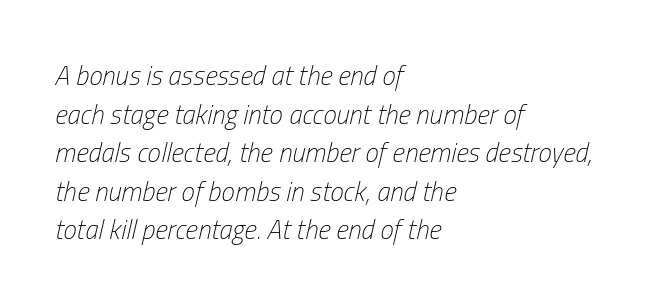
Q: Is the text bold? A: No.
Q: Is the text italic (slanted)? A: Yes, it leans right by about 13 degrees.
Q: Is the text underlined? A: No.
Q: How is the paragraph aligned? A: Left-aligned.
Q: Is the spacing between letters normal or unusually wide? A: Normal.
Q: Is the spacing between lines tight, normal or loose? A: Normal.
